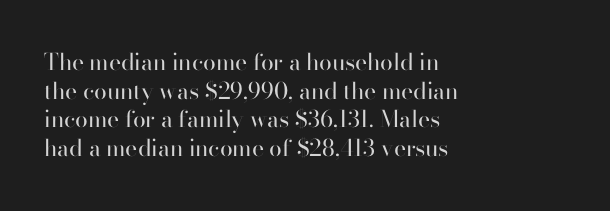
The image shows 23 px text type, upright; set left-aligned, normal line spacing (1.25x), normal letter spacing, not underlined.
